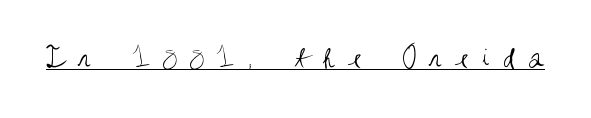
{"serif": "no", "bold": "no", "weight": "regular", "width": "condensed", "stroke_contrast": "medium", "x_height": "large", "monospaced": "no", "underline": "yes", "letter_spacing": "wide", "letter_spacing_em": 0.39, "glyph_px": 31}
